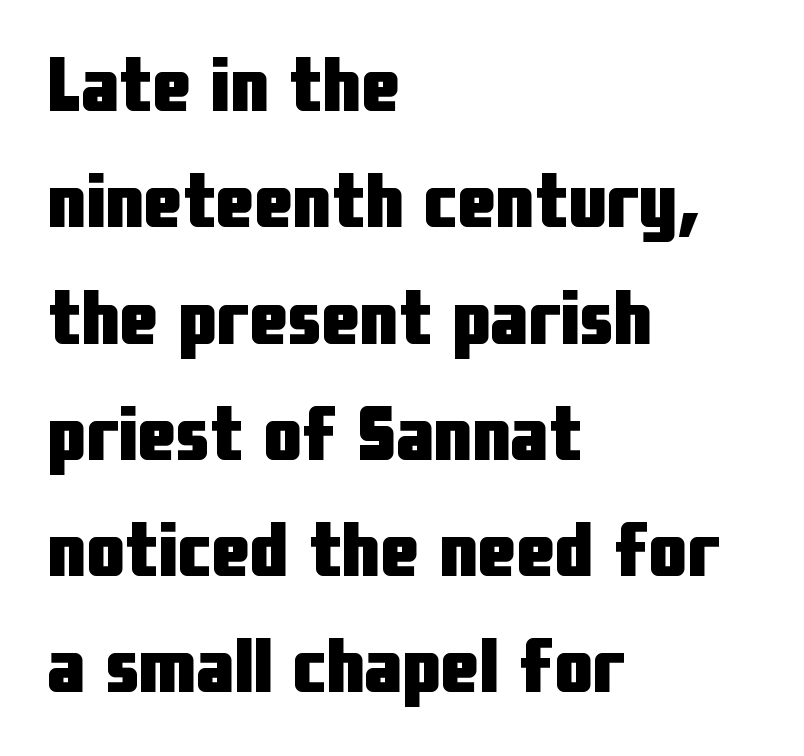
The lines sit at an ordinary, default distance from one another. Reading down the block, your eye returns to a fixed left position each line. The strip under each line holds only bare page. How are the letters spaced? Ordinarily, with no added tracking.
